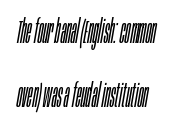
The gaps between neighbouring characters are ordinary and unremarkable. Nobody drew a line under any word here. Italic? Definitely — the glyphs are oblique. In terms of leading, this rendering errs on the spacious side. Spacing verdict: proportional, widths tailored to each character.
